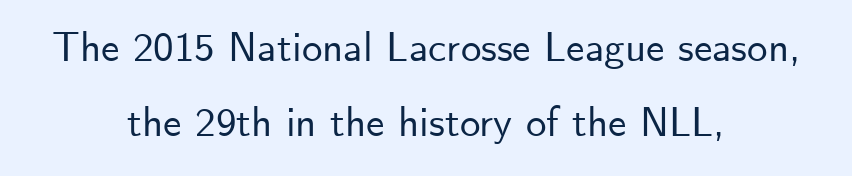
The passage shown is typeset with a sans-serif family. Nope, not italic — everything's standing straight. The tracking reads as untouched default to a designer's eye. The baseline area is clear. Looks like regular typesetting: each glyph gets only the width it needs. Visually the block forms a symmetrical silhouette, jagged on both flanks.
